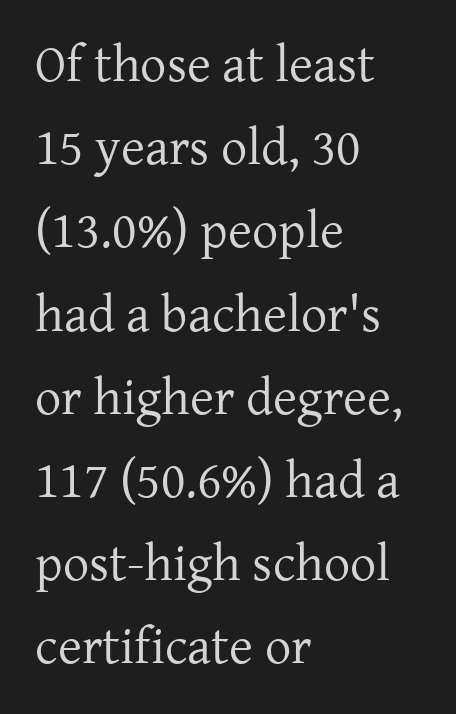
Q: Is the text bold? A: No.
Q: Is the text italic (slanted)? A: No, it is upright.
Q: Is the typeface a serif or a sans-serif typeface? A: Serif.
Q: Is the text underlined? A: No.
Q: How is the paragraph aligned? A: Left-aligned.
Q: Is the spacing between letters normal or unusually wide? A: Normal.
Q: Is the spacing between lines tight, normal or loose? A: Normal.
Q: Width (condensed, normal, or wide)? A: Normal.
Q: Stroke contrast? A: Low.
Q: x-height? A: Medium.
Q: Monospaced? A: No.
